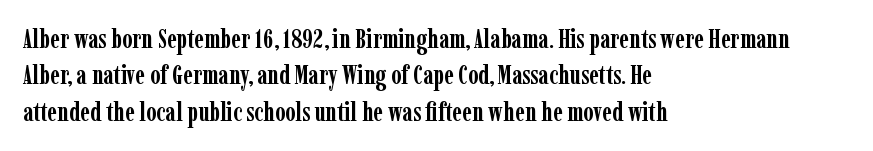
{"italic": "no", "bold": "yes", "underline": "no", "align": "left", "line_spacing": "normal", "line_spacing_ratio": 1.4, "letter_spacing": "normal", "letter_spacing_em": 0.0, "glyph_px": 26}
